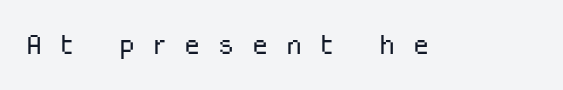
{"serif": "no", "italic": "no", "bold": "no", "weight": "light", "width": "normal", "stroke_contrast": "low", "x_height": "medium", "monospaced": "no", "underline": "no", "letter_spacing": "wide", "letter_spacing_em": 0.48, "glyph_px": 37}
